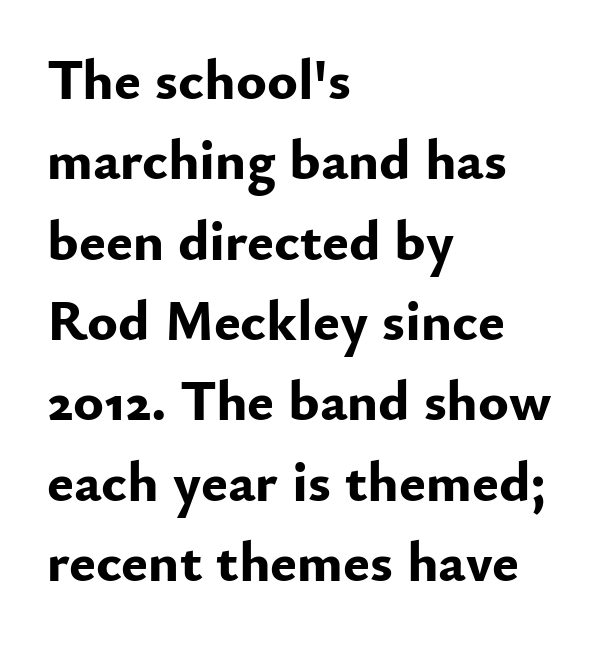
{"serif": "no", "italic": "no", "bold": "yes", "weight": "bold", "width": "normal", "stroke_contrast": "low", "x_height": "small", "monospaced": "no", "underline": "no", "align": "left", "line_spacing": "normal", "line_spacing_ratio": 1.41, "letter_spacing": "normal", "letter_spacing_em": 0.0, "glyph_px": 57}
